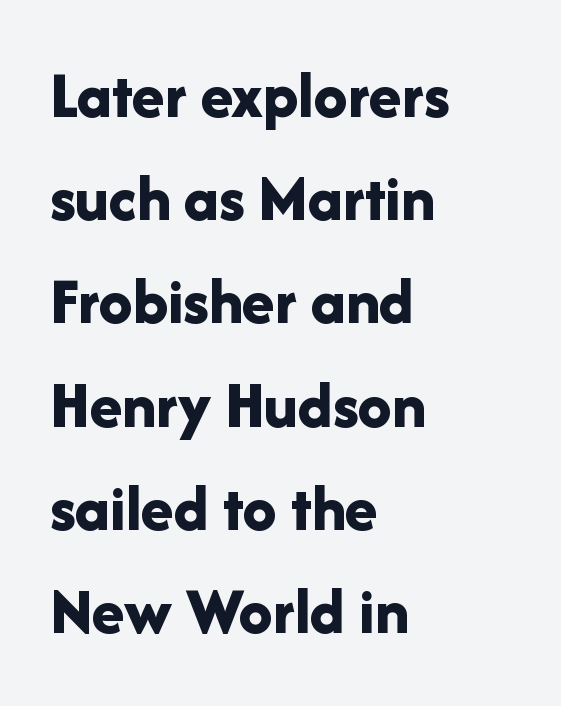
Think of a printed novel: that variable character pitch is what you see here. Characters follow at the spacing the type designer built in. Each new line begins a customary step beneath the previous one. As a designer I'd log this as weight 700, bold.
